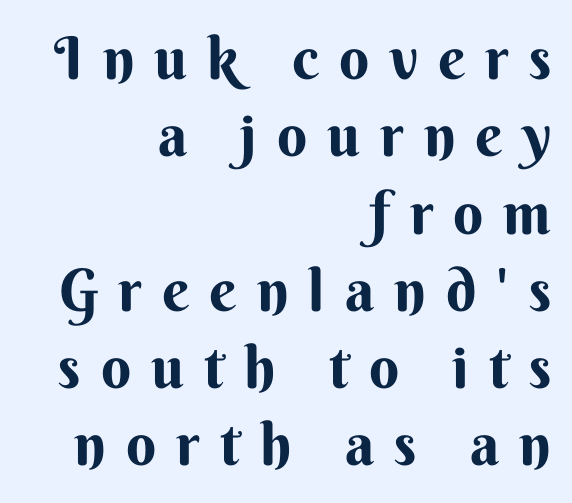
Q: Is the text bold? A: Yes.
Q: Is the text italic (slanted)? A: No, it is upright.
Q: Is the typeface a serif or a sans-serif typeface? A: Sans-serif.
Q: Is the text underlined? A: No.
Q: How is the paragraph aligned? A: Right-aligned.
Q: Is the spacing between letters normal or unusually wide? A: Unusually wide.
Q: Is the spacing between lines tight, normal or loose? A: Normal.
Q: Width (condensed, normal, or wide)? A: Normal.
Q: Stroke contrast? A: Medium.
Q: x-height? A: Small.
Q: Monospaced? A: No.
